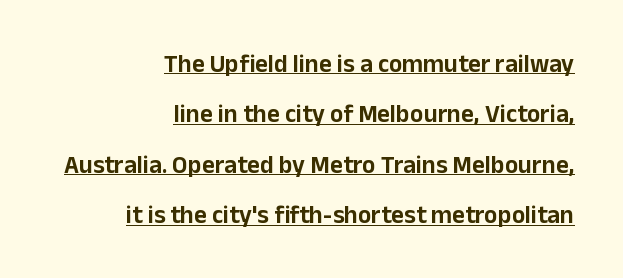
{"italic": "no", "underline": "yes", "align": "right", "line_spacing": "loose", "line_spacing_ratio": 2.02, "letter_spacing": "normal", "letter_spacing_em": 0.0, "glyph_px": 25}
